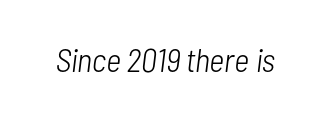
{"italic": "yes", "lean": "right", "slant_degrees": 7, "bold": "no", "weight": "light", "width": "condensed", "stroke_contrast": "low", "x_height": "medium", "monospaced": "no", "underline": "no", "letter_spacing": "normal", "letter_spacing_em": 0.0, "glyph_px": 33}
